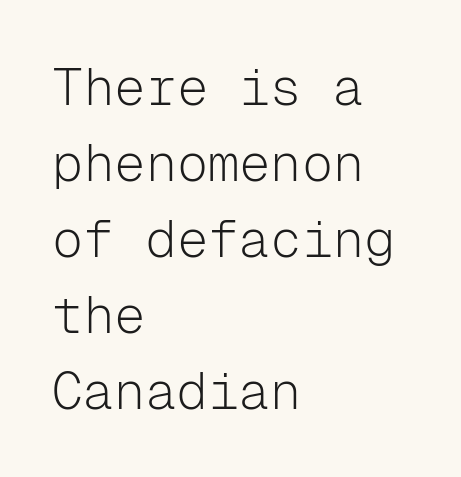
{"serif": "no", "italic": "no", "bold": "no", "weight": "light", "width": "normal", "stroke_contrast": "low", "x_height": "medium", "monospaced": "yes", "underline": "no", "align": "left", "line_spacing": "normal", "line_spacing_ratio": 1.46, "letter_spacing": "normal", "letter_spacing_em": 0.0, "glyph_px": 52}
